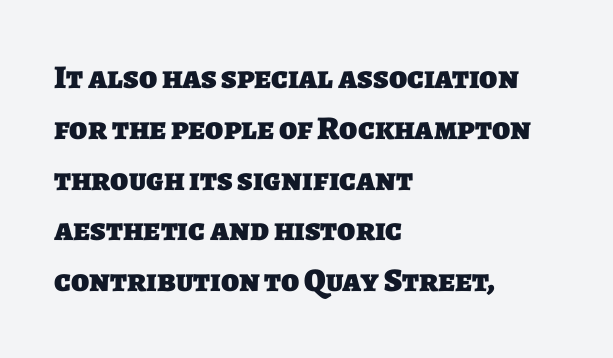
The image shows 33 px heavy sans-serif type; set left-aligned, normal line spacing (1.54x), normal letter spacing, not underlined; low stroke contrast and a large x-height.
